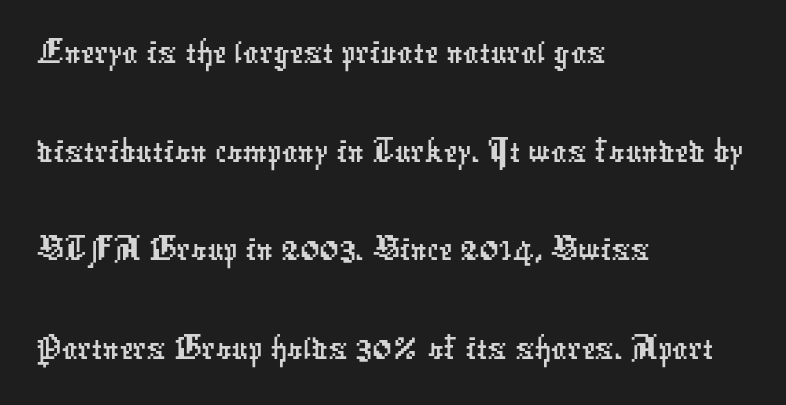
Does the copy run flush right? No — it runs flush left. Letter spacing: default. The space between consecutive lines is moderate. Serif or sans? Sans — the stroke terminals are bare.
